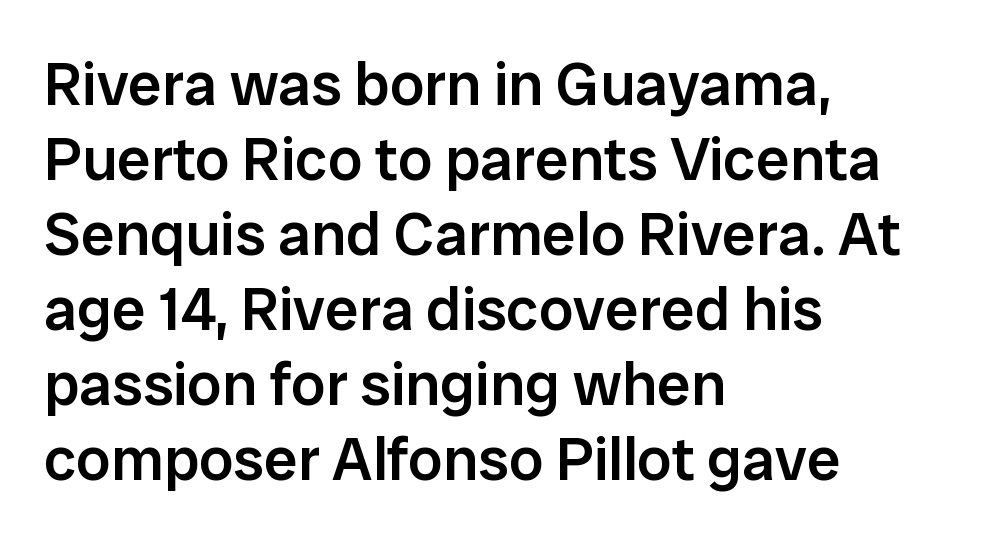
The image shows 61 px semibold sans-serif type, upright; set left-aligned, line spacing 1.23x, normal letter spacing, not underlined; low stroke contrast and a medium x-height.
